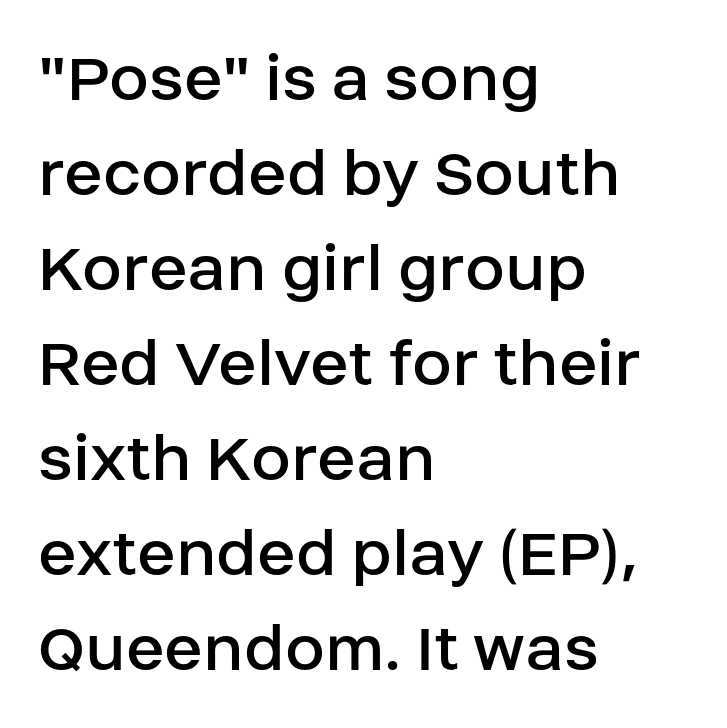
Letterform terminals end flat and unadorned throughout the passage. Nothing unusual about the tracking: characters are spaced as the font intends. Stems and bowls with no extra thickness — not bold. Proportional: the letters do not fall into vertical columns. Notice how descenders clear the ascenders below comfortably — that's standard leading. Unlike italic type, these characters show no tilt at all.
